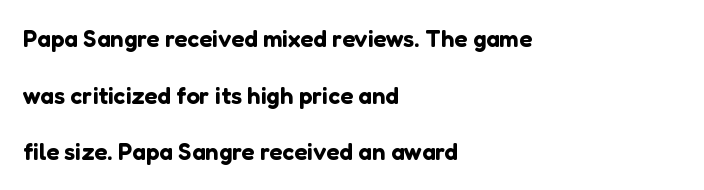
Q: Is the text italic (slanted)? A: No, it is upright.
Q: Is the text underlined? A: No.
Q: How is the paragraph aligned? A: Left-aligned.
Q: Is the spacing between letters normal or unusually wide? A: Normal.
Q: Is the spacing between lines tight, normal or loose? A: Loose.
